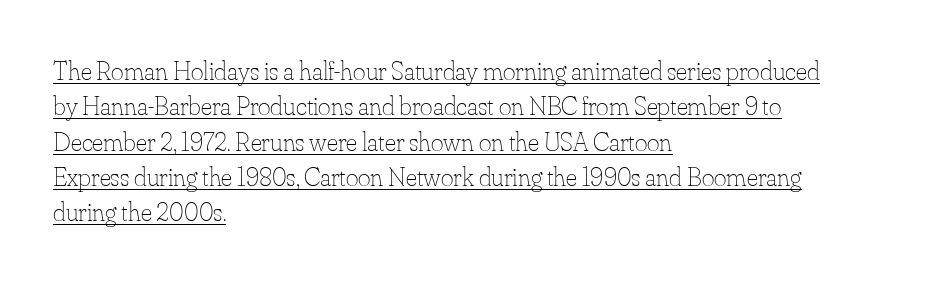
Line beginnings align vertically; line endings do not. No letter is thick-stroked: the sample isn't bold. How are the letters spaced? Ordinarily, with no added tracking. The passage shown is underscored from start to finish. Does the leading feel generous? No, just average. Quick note: not italic, upright.
